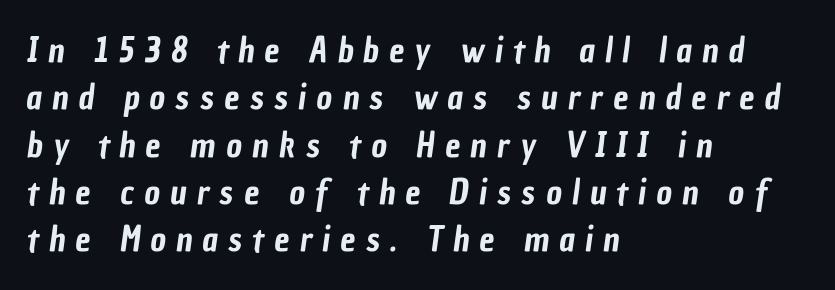
Q: Is the typeface a serif or a sans-serif typeface? A: Sans-serif.
Q: Is the text underlined? A: No.
Q: How is the paragraph aligned? A: Left-aligned.
Q: Is the spacing between letters normal or unusually wide? A: Unusually wide.
Q: Is the spacing between lines tight, normal or loose? A: Normal.
Q: Width (condensed, normal, or wide)? A: Condensed.
Q: Stroke contrast? A: Low.
Q: x-height? A: Medium.
Q: Monospaced? A: No.
